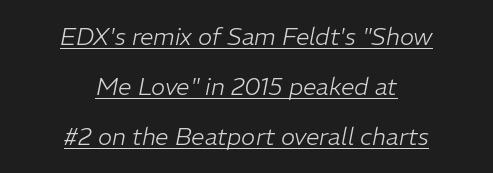
The image shows 24 px text type, italic (leaning right); set centered, loose line spacing (2.08x), normal letter spacing, underlined.
